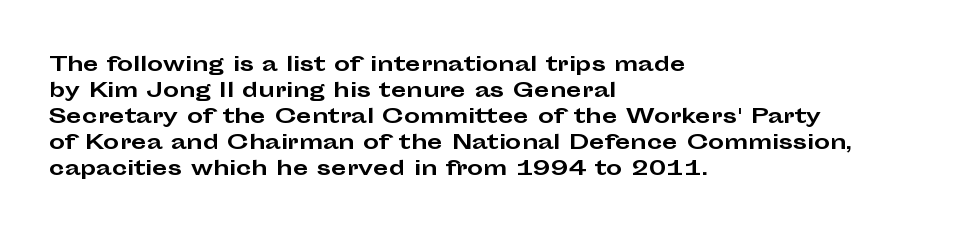
The image shows 20 px bold type, upright; set left-aligned, normal line spacing (1.3x), normal letter spacing, not underlined.
